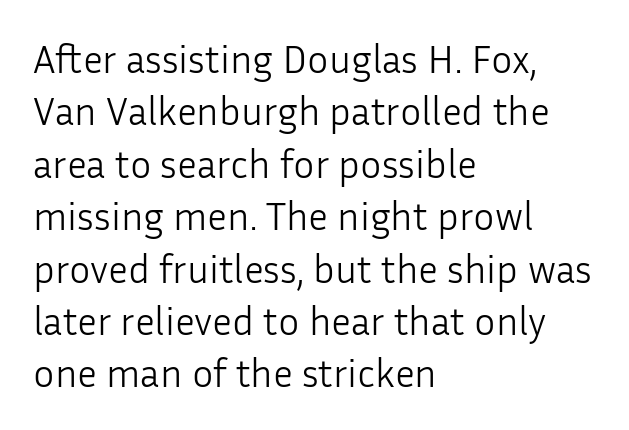
{"serif": "no", "italic": "no", "bold": "no", "weight": "light", "width": "normal", "stroke_contrast": "low", "x_height": "medium", "monospaced": "no", "underline": "no", "align": "left", "line_spacing": "normal", "line_spacing_ratio": 1.31, "letter_spacing": "normal", "letter_spacing_em": 0.0, "glyph_px": 40}
